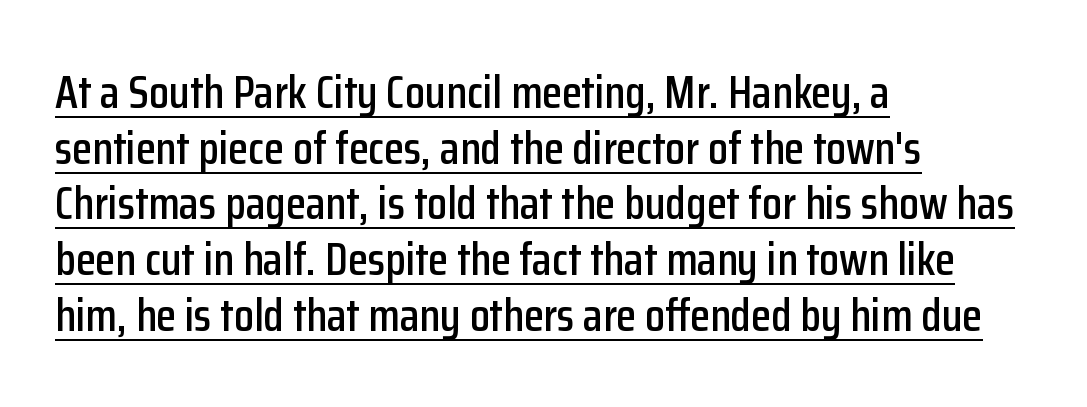
The image shows 46 px condensed sans-serif type, upright; set left-aligned, line spacing 1.21x, normal letter spacing, underlined; low stroke contrast and a medium x-height.
